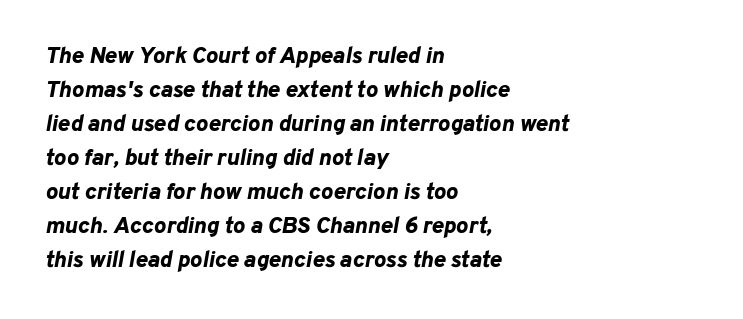
Q: Is the text bold? A: Yes.
Q: Is the text italic (slanted)? A: Yes, it leans right by about 10 degrees.
Q: Is the text underlined? A: No.
Q: How is the paragraph aligned? A: Left-aligned.
Q: Is the spacing between letters normal or unusually wide? A: Normal.
Q: Is the spacing between lines tight, normal or loose? A: Normal.
